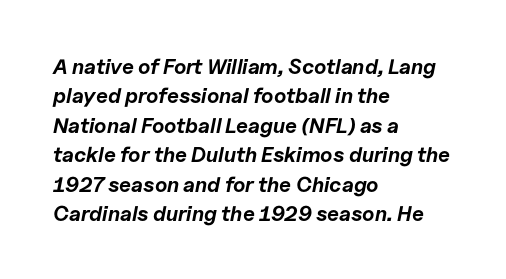
The image shows 21 px bold type, italic (leaning right); set left-aligned, normal line spacing (1.4x), normal letter spacing, not underlined.
